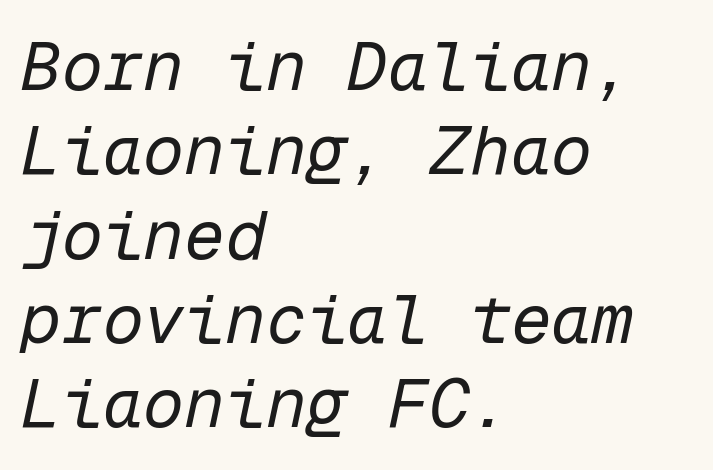
Q: Is the text bold? A: No.
Q: Is the text italic (slanted)? A: Yes, it leans right by about 12 degrees.
Q: Is the text underlined? A: No.
Q: How is the paragraph aligned? A: Left-aligned.
Q: Is the spacing between letters normal or unusually wide? A: Normal.
Q: Width (condensed, normal, or wide)? A: Normal.
Q: Stroke contrast? A: Low.
Q: x-height? A: Medium.
Q: Monospaced? A: Yes.
